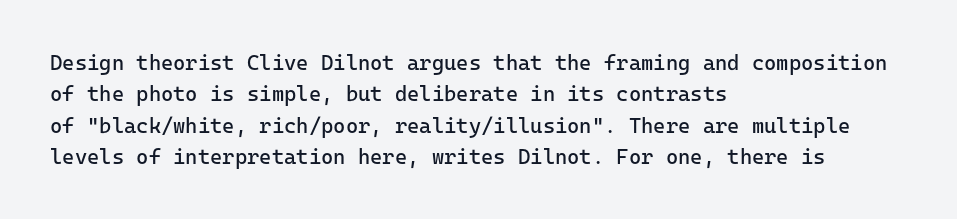
{"italic": "no", "bold": "no", "underline": "no", "align": "left", "line_spacing": "normal", "line_spacing_ratio": 1.49, "letter_spacing": "normal", "letter_spacing_em": 0.0, "glyph_px": 21}
